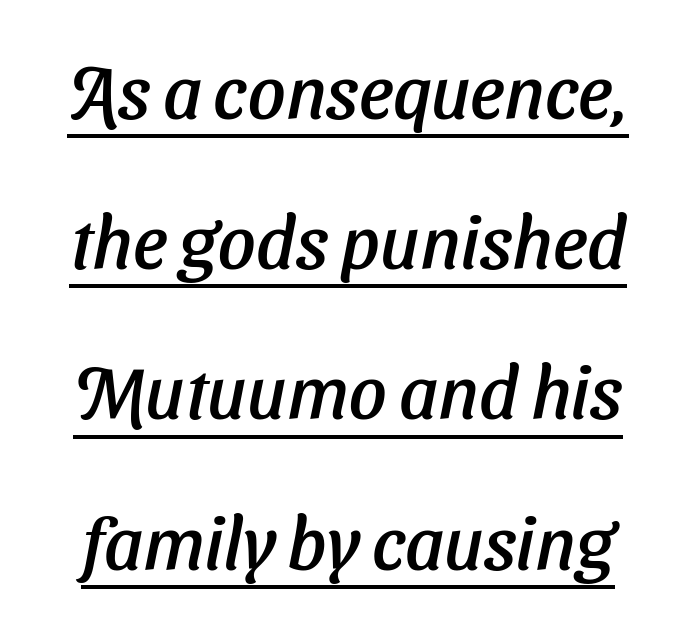
There is no visible air inserted between adjacent glyphs. Quick note: underline on. These lines are rendered in a variable-pitch font. A typesetter would call this leading open, well beyond the default.
